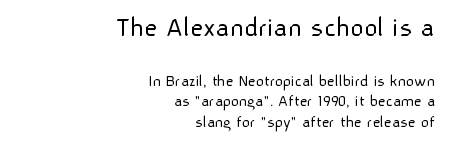
The image shows 29 px light sans-serif type, upright; set right-aligned, line spacing 1.2x, normal letter spacing, not underlined; the first (top) block is 1.71x larger; low stroke contrast and a medium x-height.
